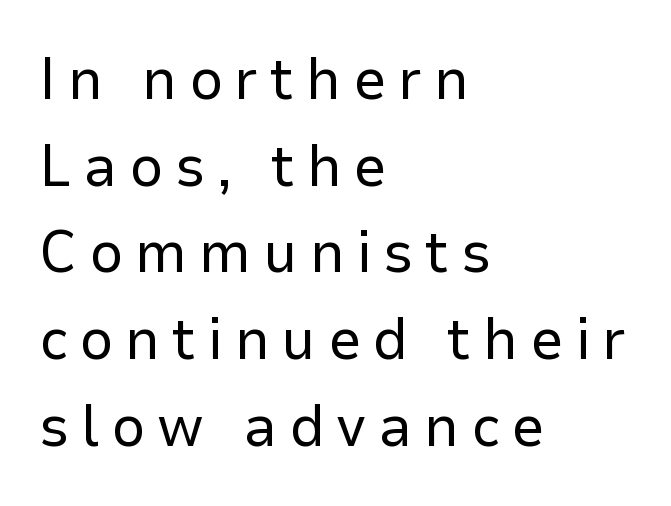
Q: Is the text bold? A: No.
Q: Is the text italic (slanted)? A: No, it is upright.
Q: Is the typeface a serif or a sans-serif typeface? A: Sans-serif.
Q: Is the text underlined? A: No.
Q: How is the paragraph aligned? A: Left-aligned.
Q: Is the spacing between letters normal or unusually wide? A: Unusually wide.
Q: Is the spacing between lines tight, normal or loose? A: Normal.
Q: Width (condensed, normal, or wide)? A: Normal.
Q: Stroke contrast? A: Low.
Q: x-height? A: Medium.
Q: Monospaced? A: No.
